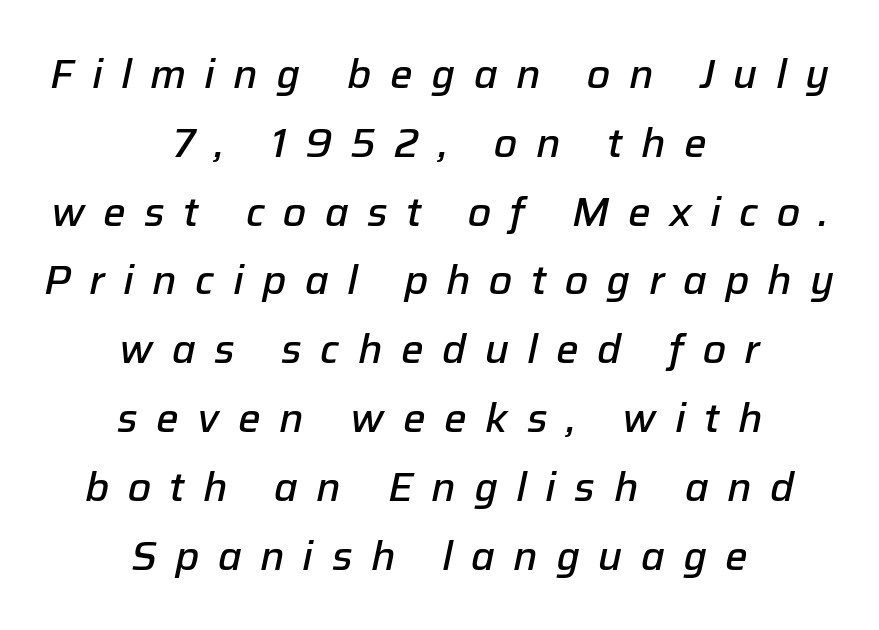
Q: Is the text bold? A: Semi-bold.
Q: Is the text italic (slanted)? A: Yes, it leans right by about 12 degrees.
Q: Is the text underlined? A: No.
Q: How is the paragraph aligned? A: Centered.
Q: Is the spacing between letters normal or unusually wide? A: Unusually wide.
Q: Width (condensed, normal, or wide)? A: Normal.
Q: Stroke contrast? A: Low.
Q: x-height? A: Medium.
Q: Monospaced? A: No.
